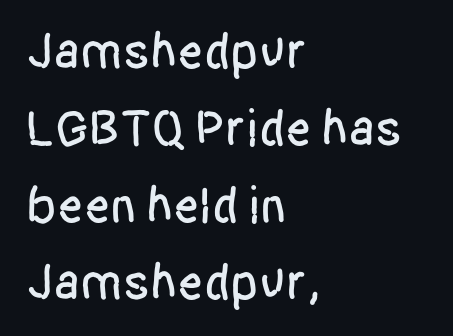
The passage shown is typeset with a sans-serif family. One-word summary of the alignment: left. The passage shown is not underscored anywhere. The tracking reads as untouched default to a designer's eye. Leading: standard.
